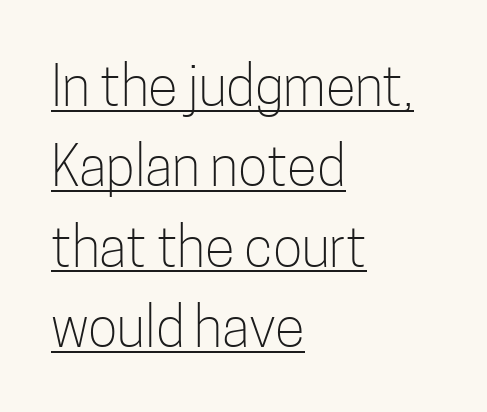
The image shows 55 px light, condensed sans-serif type, upright; set left-aligned, normal line spacing (1.46x), normal letter spacing, underlined; low stroke contrast and a medium x-height.
